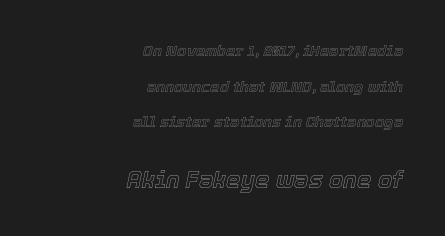
Q: Is the text italic (slanted)? A: Yes, it leans right by about 12 degrees.
Q: Is the text underlined? A: No.
Q: How is the paragraph aligned? A: Right-aligned.
Q: Is the spacing between letters normal or unusually wide? A: Normal.
Q: Is the spacing between lines tight, normal or loose? A: Loose.
Q: Which block of text is set in a larger size, the first (top) or the second (bottom)? A: The second (bottom) one.
